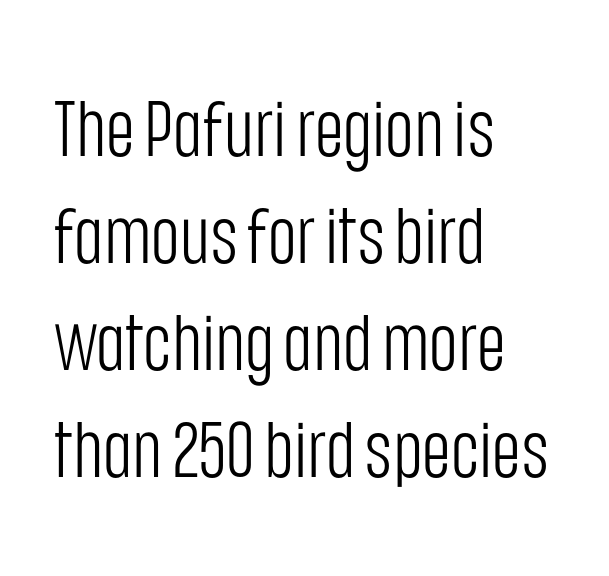
{"serif": "no", "italic": "no", "bold": "no", "weight": "light", "width": "condensed", "stroke_contrast": "low", "x_height": "large", "monospaced": "no", "underline": "no", "align": "left", "line_spacing": "normal", "line_spacing_ratio": 1.37, "letter_spacing": "normal", "letter_spacing_em": 0.0, "glyph_px": 78}
